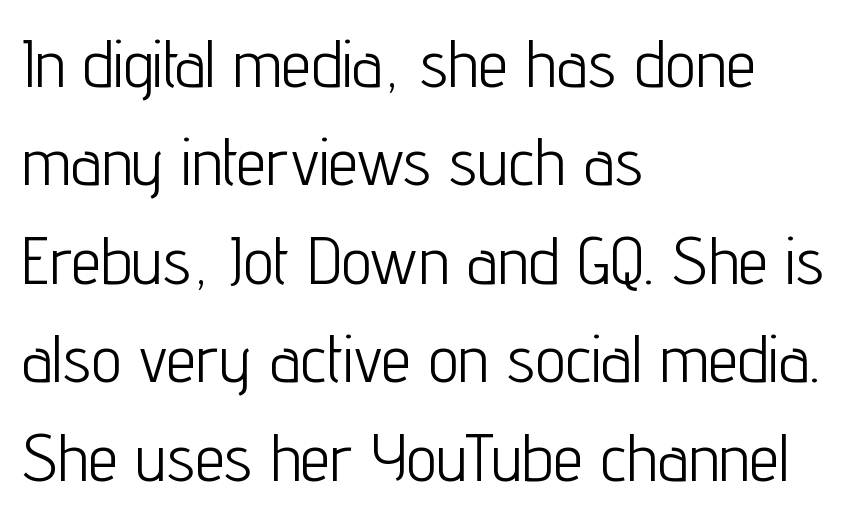
The strokes are not fattened; the text isn't bold. Is this a sans? Yes — the strokes have no serifs. Leading: standard. Any mark beneath the type? The region is blank. How are the letters spaced? Ordinarily, with no added tracking.
